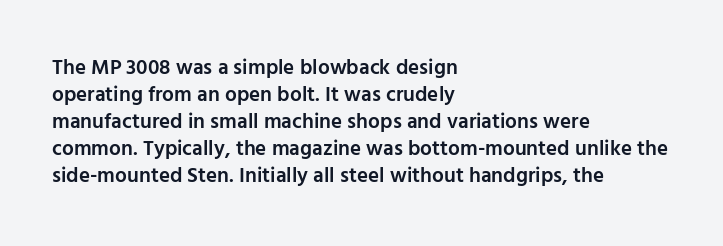
The image shows 21 px text type, upright; set left-aligned, normal line spacing (1.29x), normal letter spacing, not underlined.
